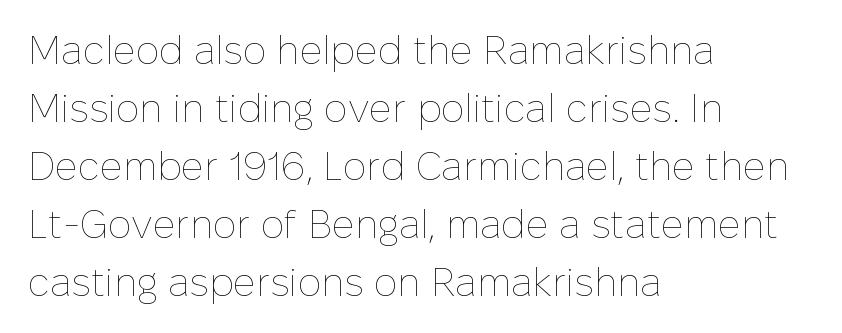
Quick note: interline space is typical. Between one letter and the next there's only the usual sliver of space. Each letter keeps its own natural width here, so spacing adapts to shape. Notice how the passage keeps a crisp vertical edge on the left only. Ink coverage per letter is moderate at most.
